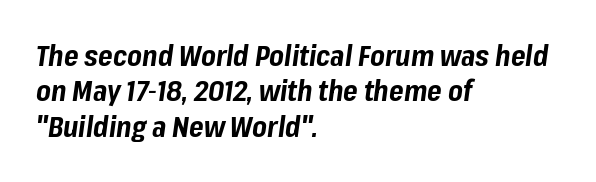
Quick note: italic. Nobody touched the tracking dial on this one. Think of a printed novel: that variable character pitch is what you see here. Bare-footed words on every line.
